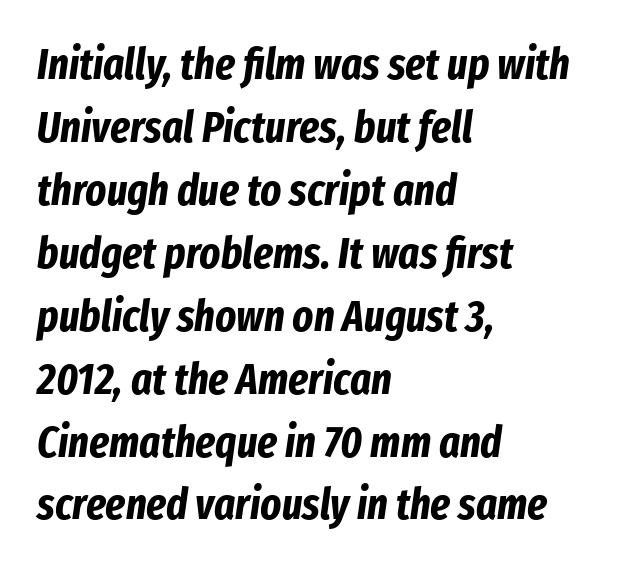
{"italic": "yes", "lean": "right", "slant_degrees": 8, "bold": "yes", "weight": "bold", "width": "condensed", "stroke_contrast": "low", "x_height": "medium", "monospaced": "no", "underline": "no", "align": "left", "line_spacing": "normal", "line_spacing_ratio": 1.43, "letter_spacing": "normal", "letter_spacing_em": 0.0, "glyph_px": 44}
